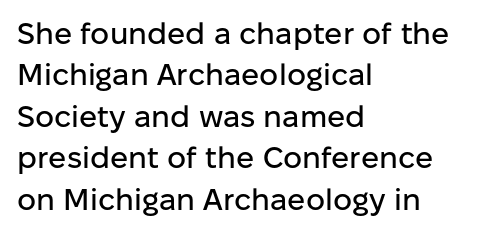
Posture: upright roman. The passage shown is typed in a proportional face where columns would drift. Standard letterfit; no display-style spreading of the glyphs. Glance below the letters and you will spot only blank space.
